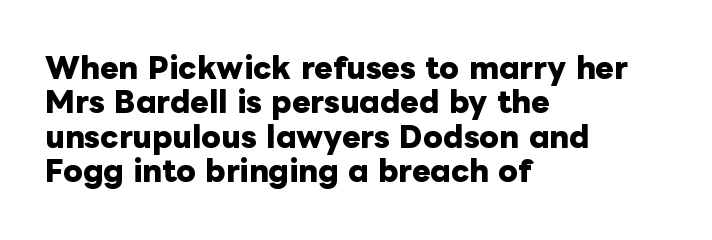
Q: Is the text bold? A: Yes.
Q: Is the text italic (slanted)? A: No, it is upright.
Q: Is the text underlined? A: No.
Q: How is the paragraph aligned? A: Left-aligned.
Q: Is the spacing between letters normal or unusually wide? A: Normal.
Q: Width (condensed, normal, or wide)? A: Normal.
Q: Stroke contrast? A: Low.
Q: x-height? A: Medium.
Q: Monospaced? A: No.
